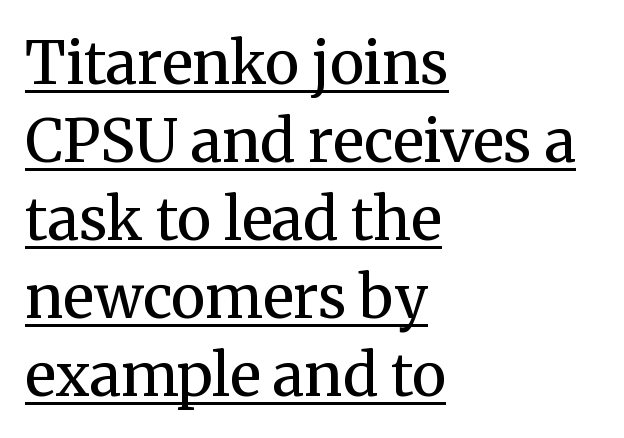
Q: Is the text bold? A: No.
Q: Is the text italic (slanted)? A: No, it is upright.
Q: Is the typeface a serif or a sans-serif typeface? A: Serif.
Q: Is the text underlined? A: Yes.
Q: How is the paragraph aligned? A: Left-aligned.
Q: Is the spacing between letters normal or unusually wide? A: Normal.
Q: Is the spacing between lines tight, normal or loose? A: Normal.
Q: Width (condensed, normal, or wide)? A: Normal.
Q: Stroke contrast? A: Medium.
Q: x-height? A: Medium.
Q: Monospaced? A: No.
